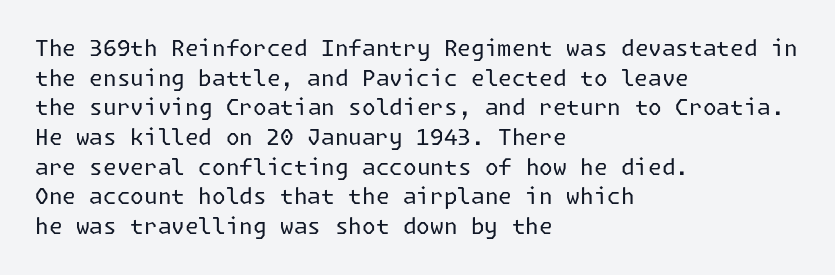
Unmarked baselines from the first word to the last. The designer left line spacing at the default. The rendering anchors every line to the left-hand side. The gaps between neighbouring characters are ordinary and unremarkable. The type sits square on the baseline with zero lean.
